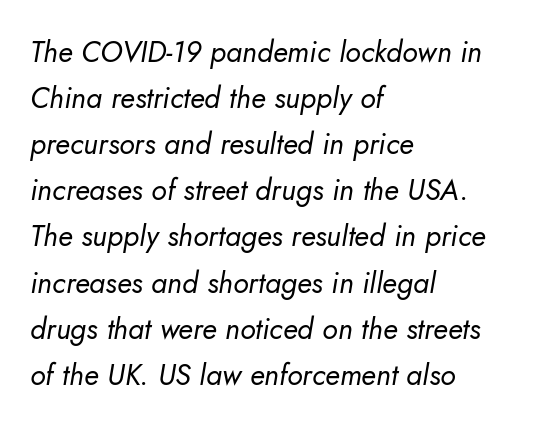
Q: Is the text bold? A: No.
Q: Is the text italic (slanted)? A: Yes, it leans right by about 10 degrees.
Q: Is the text underlined? A: No.
Q: How is the paragraph aligned? A: Left-aligned.
Q: Is the spacing between letters normal or unusually wide? A: Normal.
Q: Is the spacing between lines tight, normal or loose? A: Normal.
Q: Width (condensed, normal, or wide)? A: Normal.
Q: Stroke contrast? A: Low.
Q: x-height? A: Small.
Q: Monospaced? A: No.
